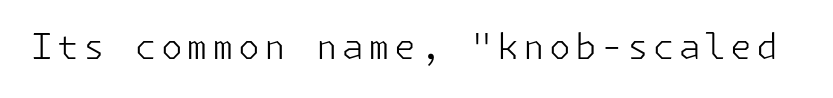
Q: Is the text bold? A: No.
Q: Is the text italic (slanted)? A: No, it is upright.
Q: Is the typeface a serif or a sans-serif typeface? A: Sans-serif.
Q: Is the text underlined? A: No.
Q: Width (condensed, normal, or wide)? A: Normal.
Q: Stroke contrast? A: Low.
Q: x-height? A: Medium.
